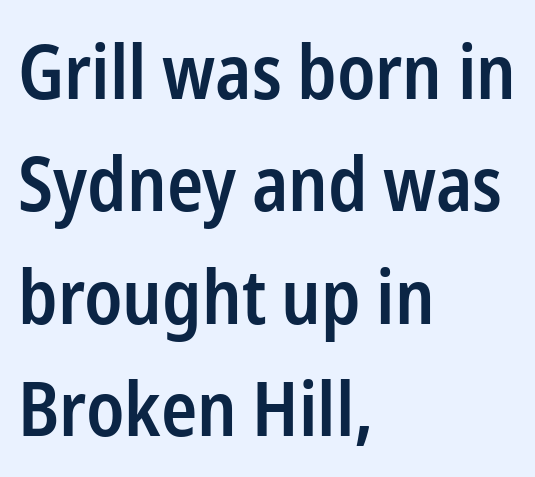
Q: Is the text bold? A: Semi-bold.
Q: Is the text italic (slanted)? A: No, it is upright.
Q: Is the typeface a serif or a sans-serif typeface? A: Sans-serif.
Q: Is the text underlined? A: No.
Q: How is the paragraph aligned? A: Left-aligned.
Q: Is the spacing between letters normal or unusually wide? A: Normal.
Q: Is the spacing between lines tight, normal or loose? A: Normal.
Q: Width (condensed, normal, or wide)? A: Condensed.
Q: Stroke contrast? A: Low.
Q: x-height? A: Medium.
Q: Monospaced? A: No.
